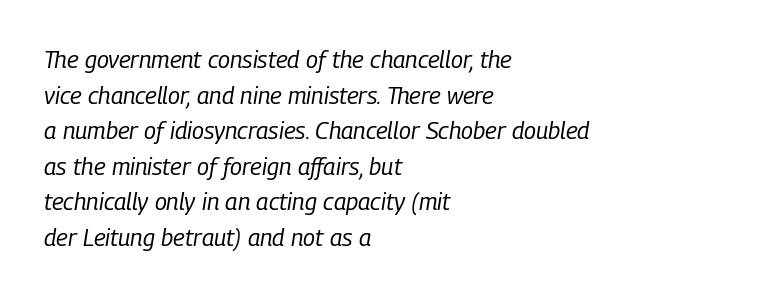
The string is rendered with underlining switched off. The letterforms sit shoulder to shoulder at normal distance. No chunkiness to these letters — they're not bold. Does the copy run flush right? No — it runs flush left. These lines sit exactly where default settings would place them.
